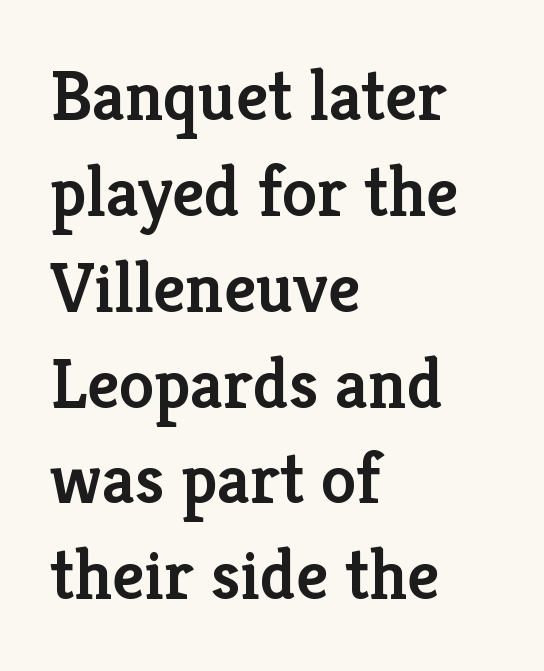
Q: Is the text bold? A: Semi-bold.
Q: Is the text italic (slanted)? A: No, it is upright.
Q: Is the typeface a serif or a sans-serif typeface? A: Serif.
Q: Is the text underlined? A: No.
Q: How is the paragraph aligned? A: Left-aligned.
Q: Is the spacing between letters normal or unusually wide? A: Normal.
Q: Is the spacing between lines tight, normal or loose? A: Normal.
Q: Width (condensed, normal, or wide)? A: Normal.
Q: Stroke contrast? A: Low.
Q: x-height? A: Medium.
Q: Monospaced? A: No.
